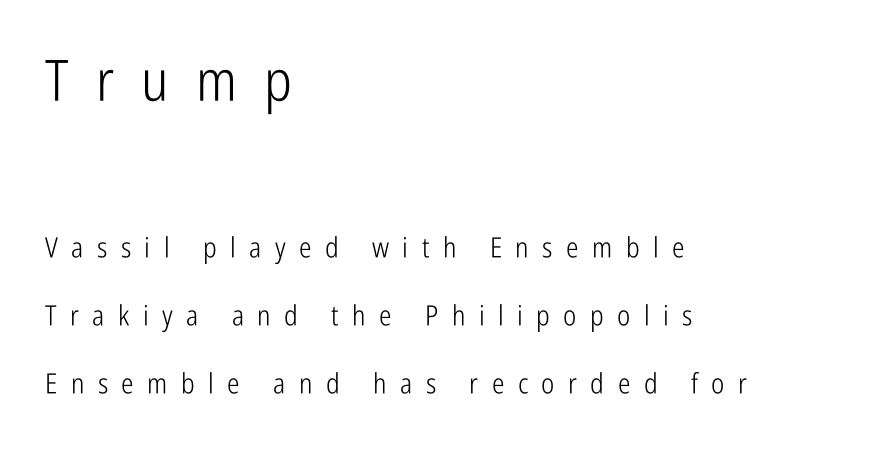
{"serif": "no", "italic": "no", "bold": "no", "weight": "light", "width": "condensed", "stroke_contrast": "low", "x_height": "medium", "monospaced": "no", "underline": "no", "align": "left", "line_spacing": "loose", "line_spacing_ratio": 2.44, "letter_spacing": "wide", "letter_spacing_em": 0.48, "larger_block": "first", "size_ratio": 2.04, "glyph_px": 57}
